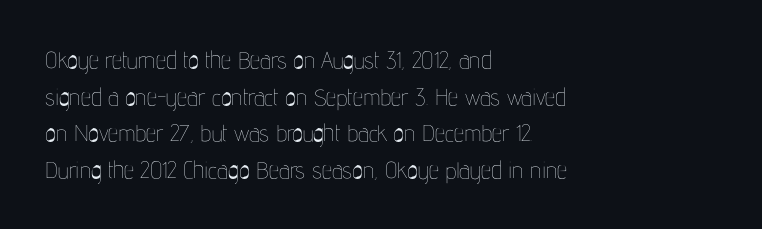
{"italic": "no", "bold": "no", "underline": "no", "align": "left", "line_spacing": "normal", "line_spacing_ratio": 1.59, "letter_spacing": "normal", "letter_spacing_em": 0.0, "glyph_px": 23}
